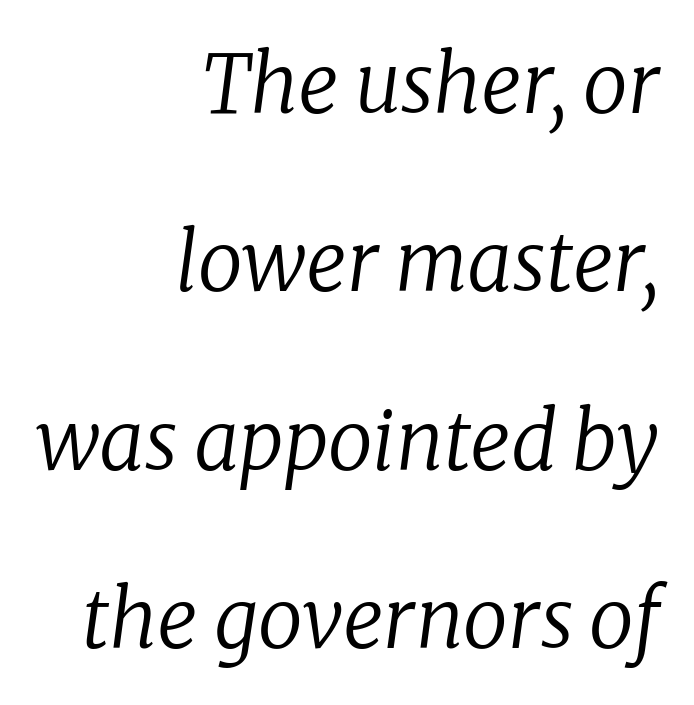
{"serif": "yes", "italic": "yes", "lean": "right", "slant_degrees": 8, "bold": "no", "weight": "regular", "width": "normal", "stroke_contrast": "low", "x_height": "medium", "monospaced": "no", "underline": "no", "align": "right", "line_spacing": "loose", "line_spacing_ratio": 2.23, "letter_spacing": "normal", "letter_spacing_em": 0.0, "glyph_px": 80}
